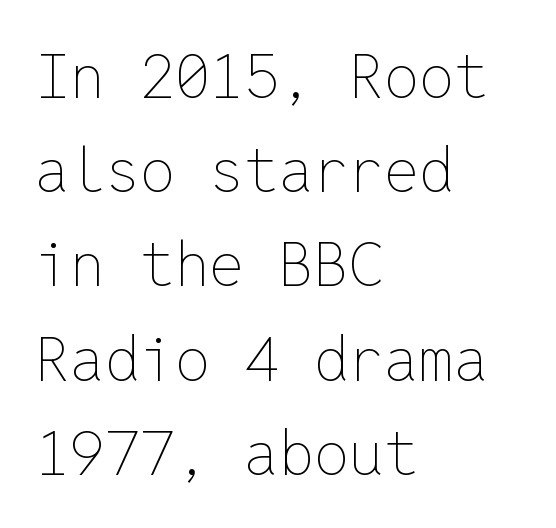
Every character sits straight up, as roman type does. Lines of text with bare space underneath. The gaps between neighbouring characters are ordinary and unremarkable. These lines are rendered in a fixed-pitch font. Rows of type keep a routine distance in the vertical direction. Layout note: lines flush left.
